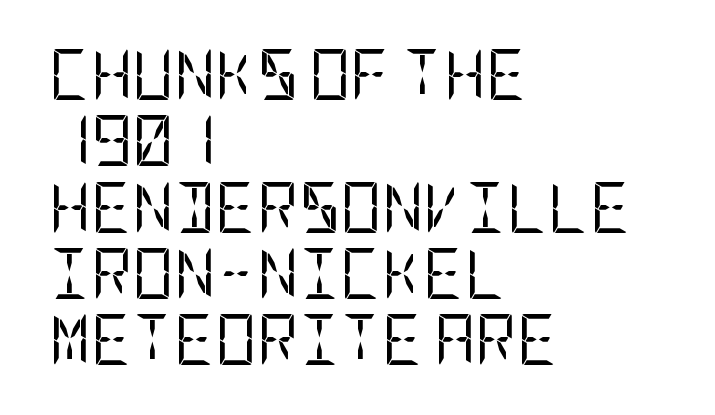
{"serif": "no", "italic": "no", "bold": "no", "weight": "regular", "width": "condensed", "stroke_contrast": "low", "x_height": "large", "underline": "no", "align": "left", "line_spacing": "normal", "line_spacing_ratio": 1.3, "letter_spacing": "normal", "letter_spacing_em": 0.0, "glyph_px": 51}
